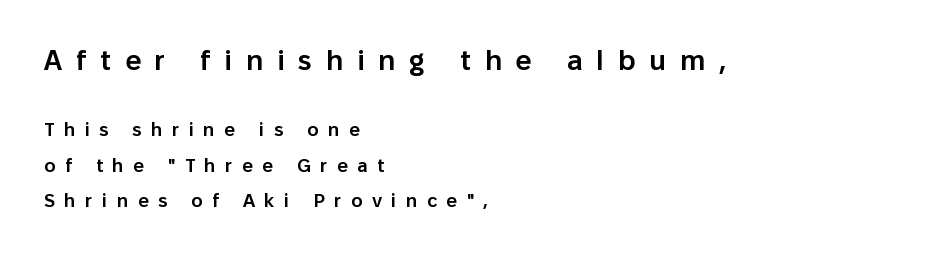
It's the straight-up-and-down kind of type. Each letter's strokes conclude bluntly, with no projecting serifs. Weight: semibold (demi). The face used here is proportionally spaced, like ordinary book or web type. Does extra space separate the letters? Yes, quite a lot of it. Lines of text with bare space underneath.
